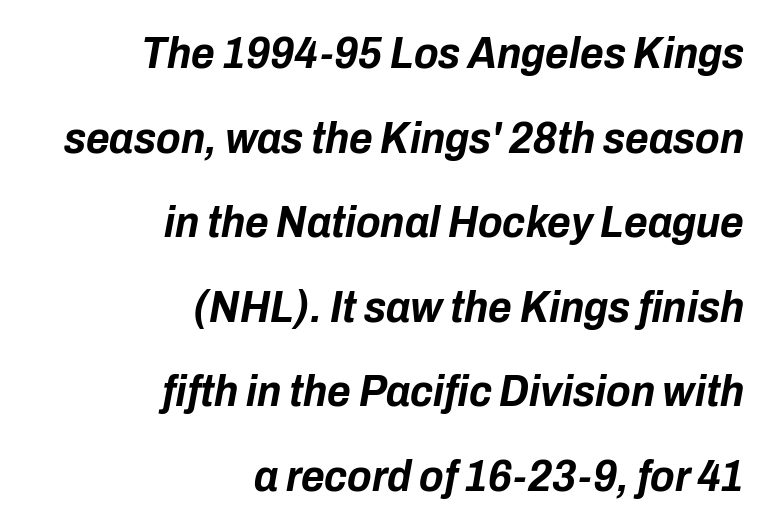
The image shows 45 px bold, condensed type, italic (leaning right); set right-aligned, line spacing 1.88x, normal letter spacing, not underlined; low stroke contrast and a medium x-height.
